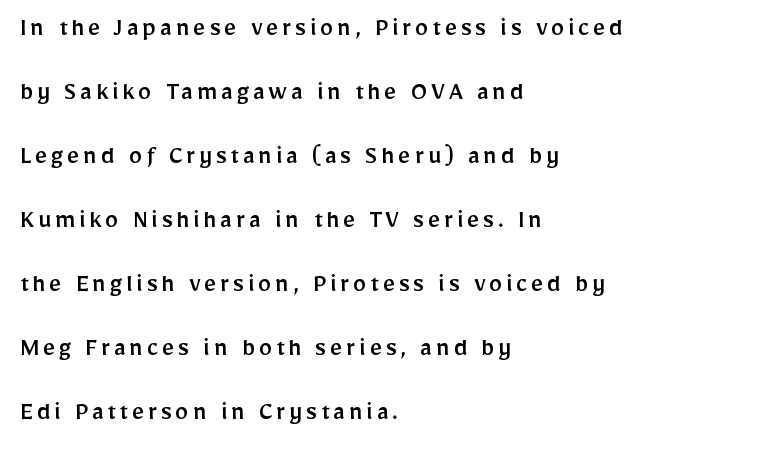
The image shows 27 px text type, upright; set left-aligned, loose line spacing (2.37x), not underlined.
